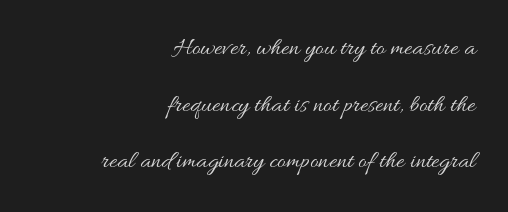
The image shows 25 px text type; set right-aligned, loose line spacing (2.27x), normal letter spacing, not underlined.
